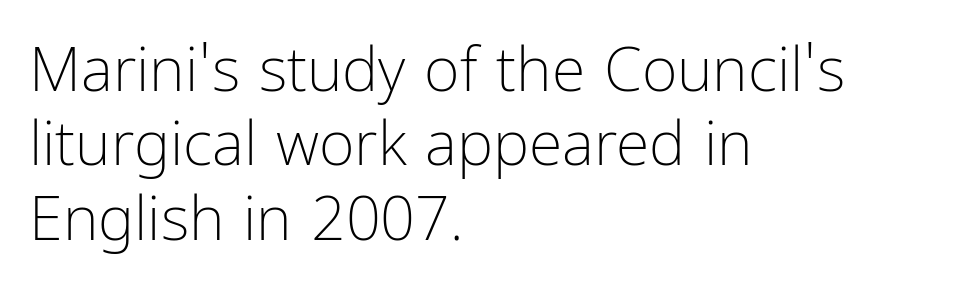
Q: Is the text bold? A: No.
Q: Is the text italic (slanted)? A: No, it is upright.
Q: Is the typeface a serif or a sans-serif typeface? A: Sans-serif.
Q: Is the text underlined? A: No.
Q: How is the paragraph aligned? A: Left-aligned.
Q: Is the spacing between letters normal or unusually wide? A: Normal.
Q: Width (condensed, normal, or wide)? A: Condensed.
Q: Stroke contrast? A: Low.
Q: x-height? A: Medium.
Q: Monospaced? A: No.
